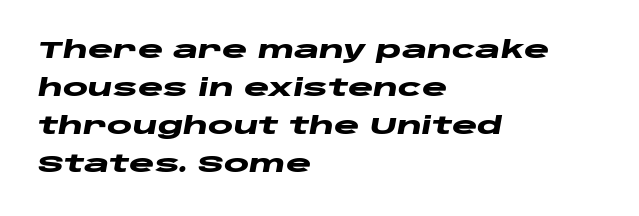
The image shows 24 px bold type, italic (leaning right); set left-aligned, normal line spacing (1.58x), normal letter spacing, not underlined.
